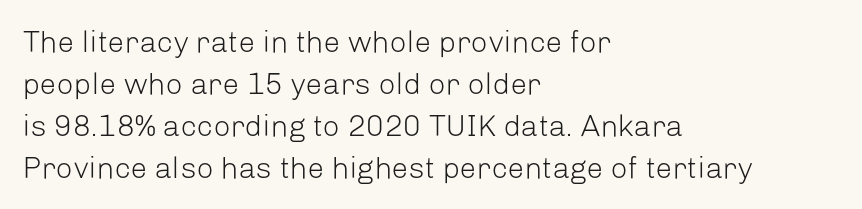
The image shows 30 px light sans-serif type, upright; set left-aligned, normal line spacing (1.4x), normal letter spacing, not underlined; low stroke contrast and a medium x-height.
